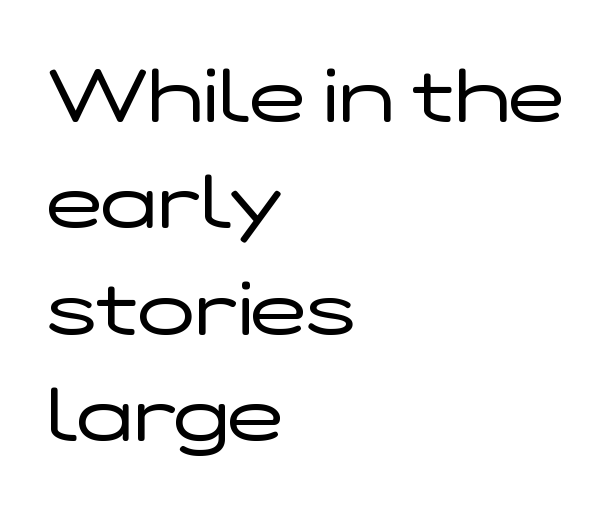
The image shows 75 px regular-weight, wide sans-serif type, upright; set left-aligned, normal line spacing (1.42x), normal letter spacing, not underlined; low stroke contrast and a medium x-height.
